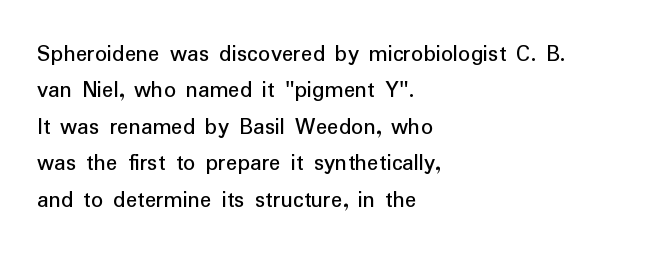
The image shows 24 px text type, upright; set left-aligned, normal line spacing (1.52x), normal letter spacing, not underlined.
